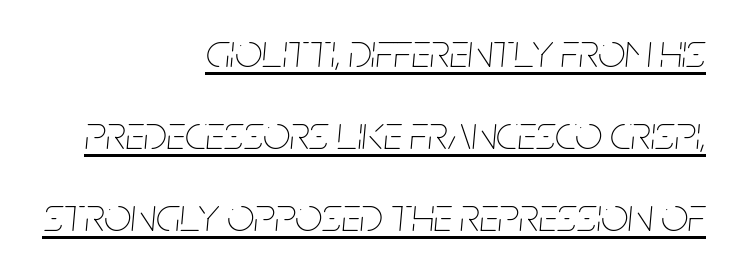
Q: Is the text bold? A: No.
Q: Is the text italic (slanted)? A: Yes, it leans right by about 5 degrees.
Q: Is the text underlined? A: Yes.
Q: How is the paragraph aligned? A: Right-aligned.
Q: Is the spacing between letters normal or unusually wide? A: Normal.
Q: Width (condensed, normal, or wide)? A: Condensed.
Q: Stroke contrast? A: Low.
Q: x-height? A: Large.
Q: Monospaced? A: No.
